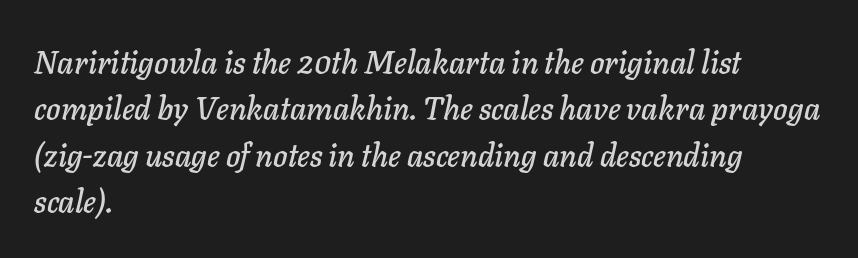
The image shows 31 px text type, italic (leaning right); set left-aligned, normal line spacing (1.5x), normal letter spacing, not underlined; low stroke contrast and a medium x-height.
